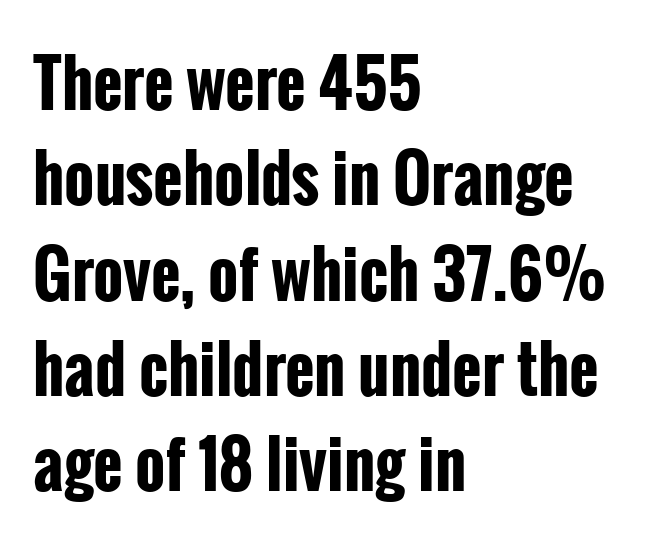
Observe the absence of serifs on each vertical stroke in this sample. Horizontal bands of white between lines are of average thickness. Notice how thick the strokes are: this is what a full bold looks like. Varying glyph widths throughout — classic text-font behaviour. Unlike italic type, these characters show no tilt at all. Reading down the block, your eye returns to a fixed left position each line.
